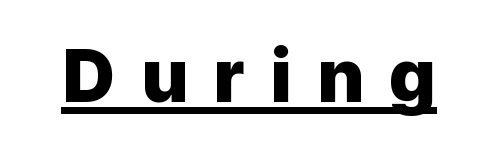
Underlined type. Note the varied advance widths — an 'i' is clearly narrower than an 'm'. The rendering uses a bold face; every stroke is thick and dark. A typesetter would label this face a sans. The horizontal fit of the characters is loose and conspicuously gappy.
